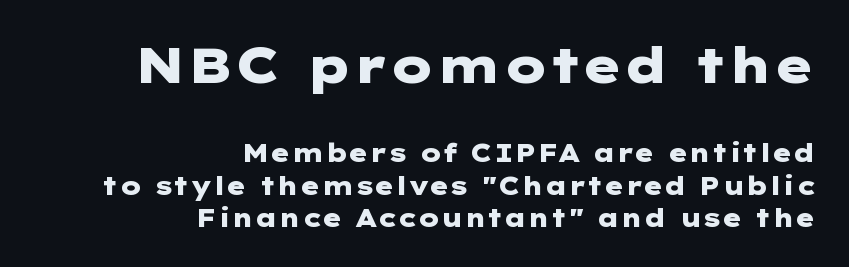
{"serif": "no", "italic": "no", "bold": "yes", "weight": "heavy", "width": "wide", "stroke_contrast": "low", "x_height": "medium", "underline": "no", "align": "right", "line_spacing": "normal", "line_spacing_ratio": 1.29, "letter_spacing": "normal", "letter_spacing_em": 0.0, "larger_block": "first", "size_ratio": 2.0, "glyph_px": 50}
